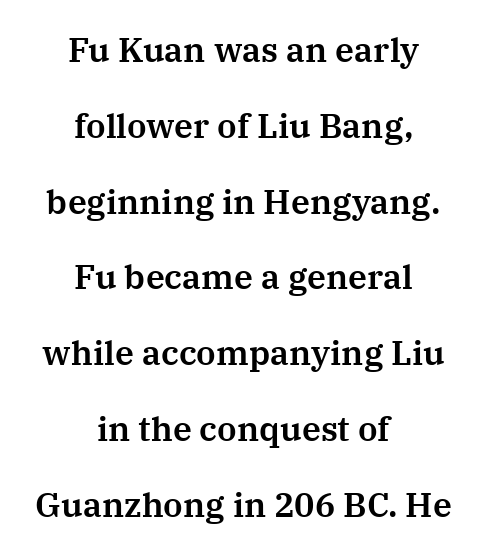
Q: Is the text italic (slanted)? A: No, it is upright.
Q: Is the typeface a serif or a sans-serif typeface? A: Serif.
Q: Is the text underlined? A: No.
Q: How is the paragraph aligned? A: Centered.
Q: Is the spacing between letters normal or unusually wide? A: Normal.
Q: Is the spacing between lines tight, normal or loose? A: Loose.
Q: Width (condensed, normal, or wide)? A: Normal.
Q: Stroke contrast? A: Medium.
Q: x-height? A: Medium.
Q: Monospaced? A: No.
